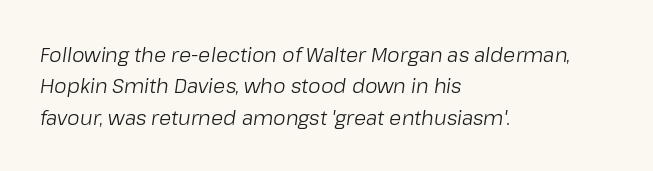
{"italic": "yes", "lean": "right", "slant_degrees": 8, "bold": "no", "underline": "no", "align": "left", "line_spacing": "normal", "line_spacing_ratio": 1.57, "letter_spacing": "normal", "letter_spacing_em": 0.0, "glyph_px": 20}
